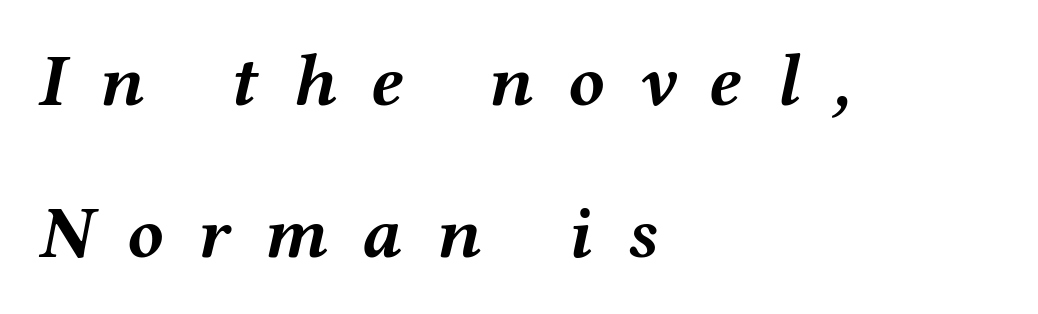
The image shows 74 px semibold, wide type, italic (leaning right); set left-aligned, loose line spacing (2.05x), unusually wide letter spacing (+0.47 em), not underlined; medium stroke contrast and a medium x-height.
